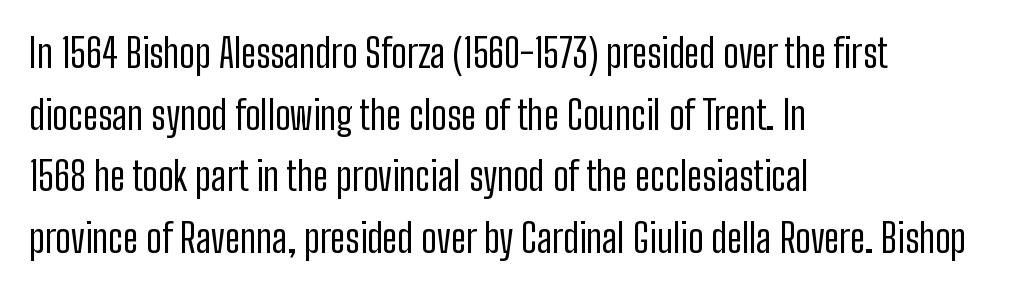
This sample keeps an unexceptional amount of space between lines. Any mark beneath the type? The region is blank. The letters sit at their default tracking, neither squeezed nor spread. The type sits square on the baseline with zero lean.
